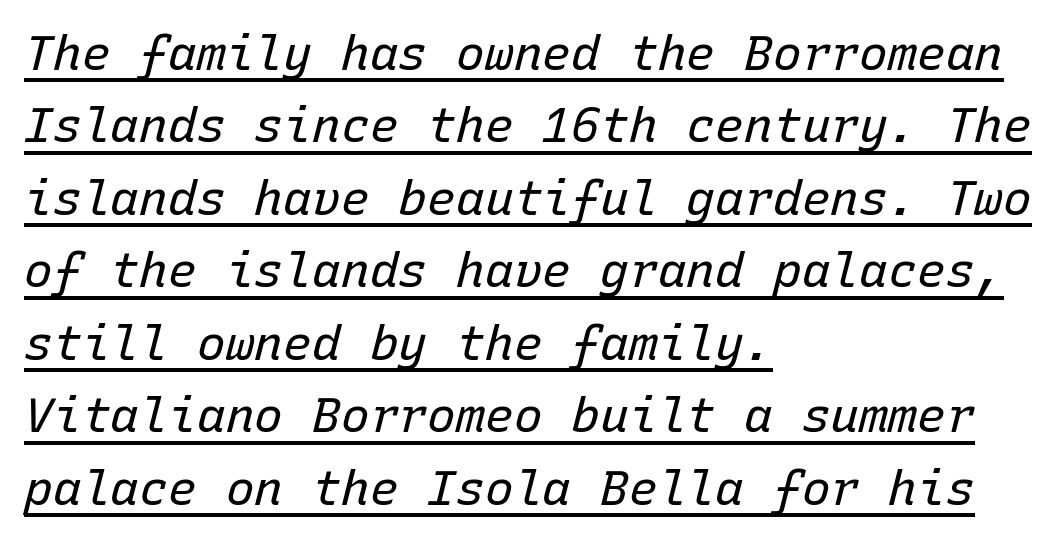
The image shows 48 px regular-weight type, italic (leaning right), monospaced; set left-aligned, normal line spacing (1.51x), normal letter spacing, underlined; low stroke contrast and a medium x-height.
